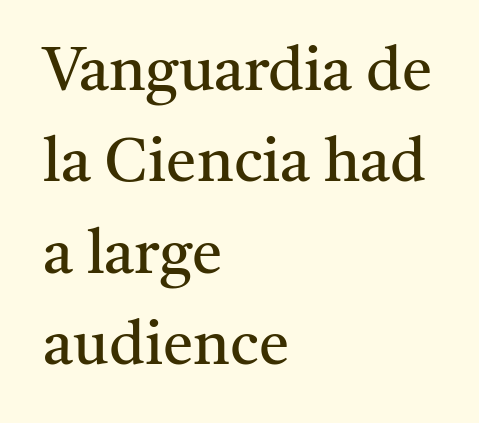
Line beginnings align vertically; line endings do not. Counters stay open thanks to moderate or lighter strokes. Letter spacing: default. The leading is moderate, giving the passage an even texture.
